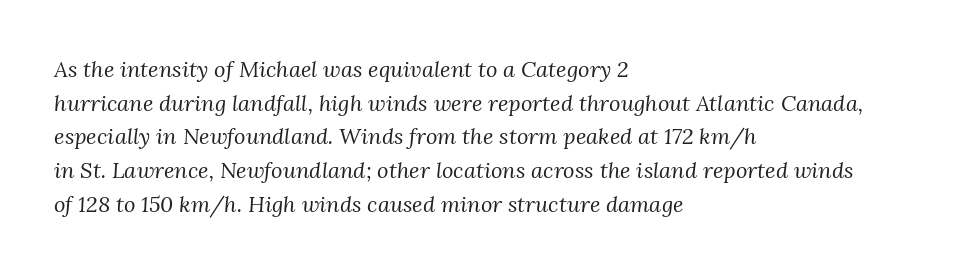
The image shows 22 px text type, italic (leaning right); set left-aligned, normal line spacing (1.53x), normal letter spacing, not underlined.
